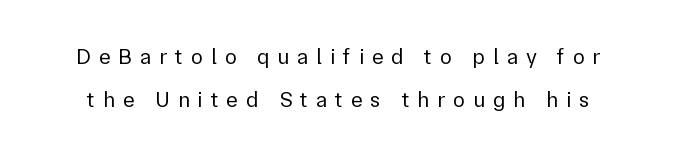
{"italic": "no", "bold": "no", "underline": "no", "line_spacing": "loose", "line_spacing_ratio": 1.96, "letter_spacing": "wide", "letter_spacing_em": 0.36, "glyph_px": 22}
